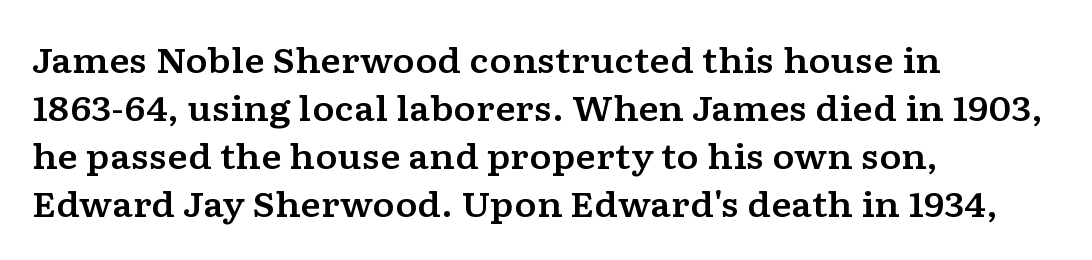
{"serif": "yes", "italic": "no", "width": "wide", "stroke_contrast": "low", "x_height": "medium", "monospaced": "no", "underline": "no", "align": "left", "line_spacing": "normal", "line_spacing_ratio": 1.41, "letter_spacing": "normal", "letter_spacing_em": 0.0, "glyph_px": 34}
